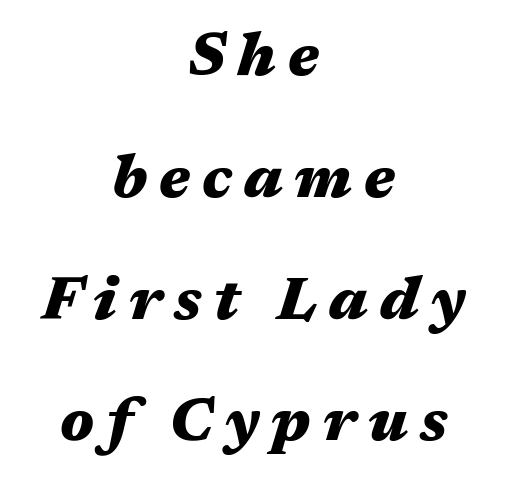
When letters slant like this, we call the style italic. Note the varied advance widths — an 'i' is clearly narrower than an 'm'. Caption: expanded tracking, letters set apart. The sample has been set heavy, in full bold. Honestly, there is no underline to notice here at all.
